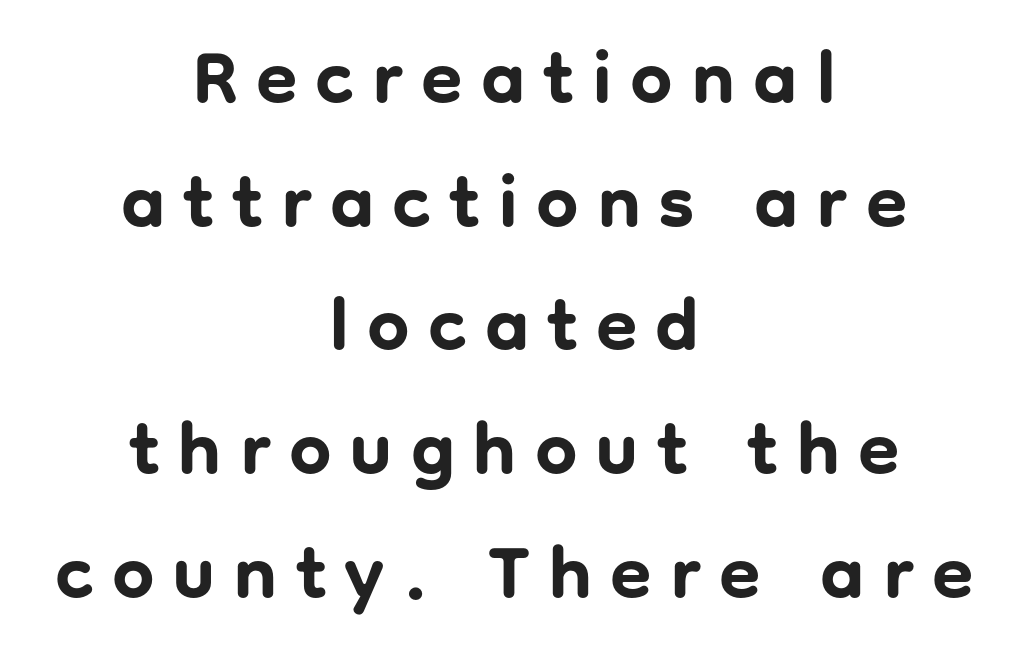
Examine the stroke ends and you'll find no serifs. Underline: absent. Vertically, the passage feels balanced, rows spaced as you'd expect. You could not count columns in this text — the font is proportionally spaced. Each word looks stretched out because of the extra space between its letters. Summary of weight: heavy, a full bold.
